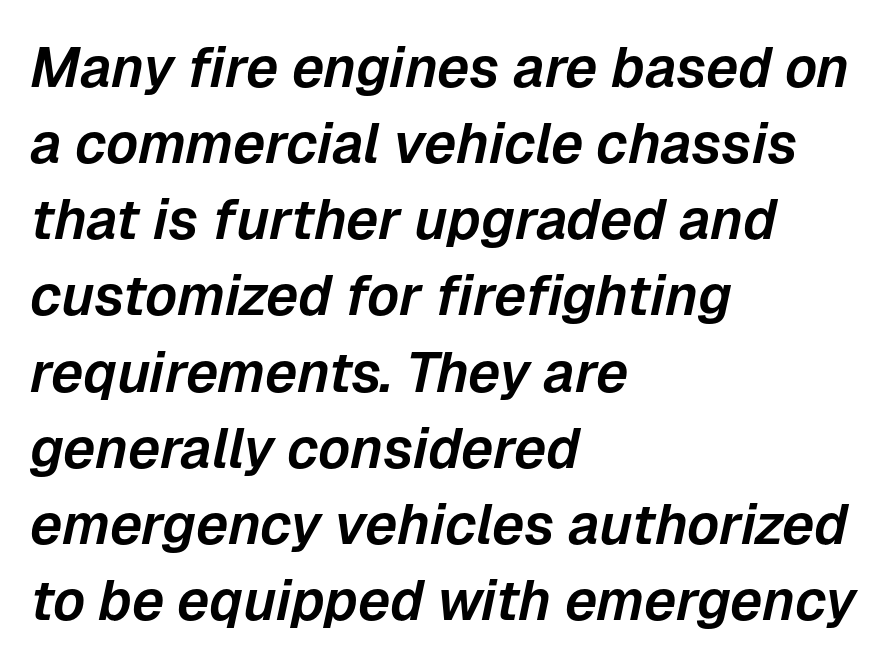
The image shows 56 px text type, italic (leaning right); set left-aligned, normal line spacing (1.36x), normal letter spacing, not underlined; low stroke contrast and a medium x-height.
